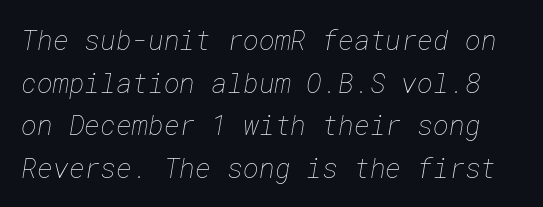
The image shows 27 px text type; set normal line spacing (1.58x), normal letter spacing, not underlined.
